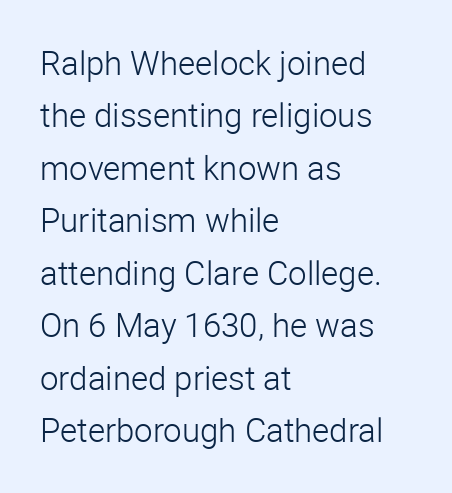
Vertical strokes here are truly vertical. Think standard paragraph weight, or any step lighter than that. The lines in this sample share a left origin and differ only in where they stop. The type family on display is of the sans-serif kind.
